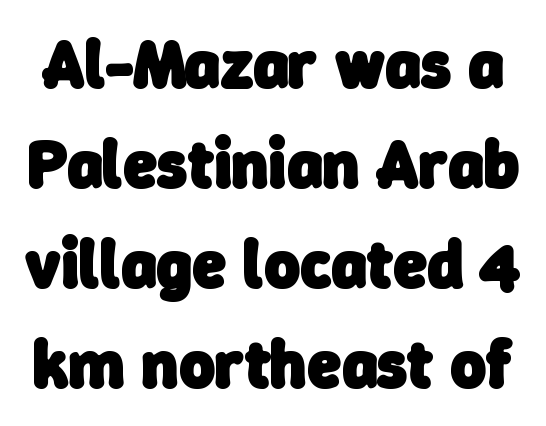
{"serif": "no", "bold": "yes", "weight": "heavy", "width": "normal", "stroke_contrast": "low", "x_height": "medium", "monospaced": "no", "underline": "no", "line_spacing": "normal", "line_spacing_ratio": 1.47, "letter_spacing": "normal", "letter_spacing_em": 0.0, "glyph_px": 68}
